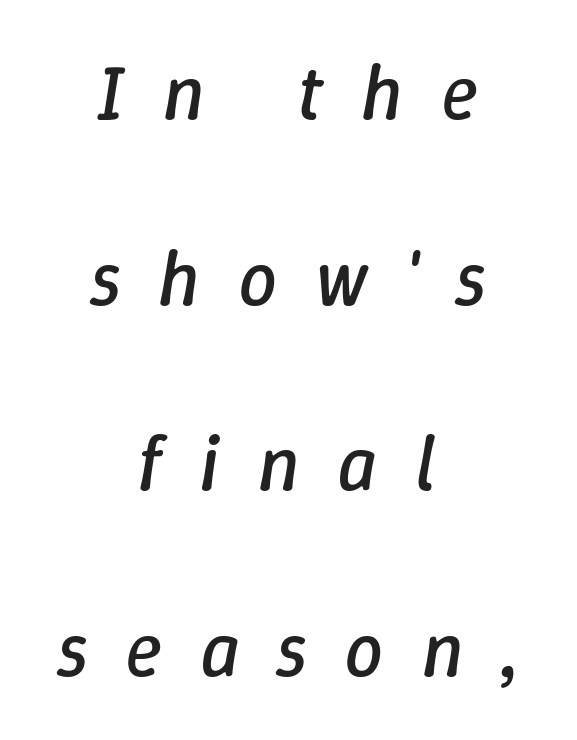
{"italic": "yes", "lean": "right", "slant_degrees": 9, "bold": "no", "weight": "regular", "width": "normal", "stroke_contrast": "low", "x_height": "medium", "monospaced": "no", "underline": "no", "align": "center", "line_spacing": "loose", "line_spacing_ratio": 2.38, "letter_spacing": "wide", "letter_spacing_em": 0.48, "glyph_px": 78}
